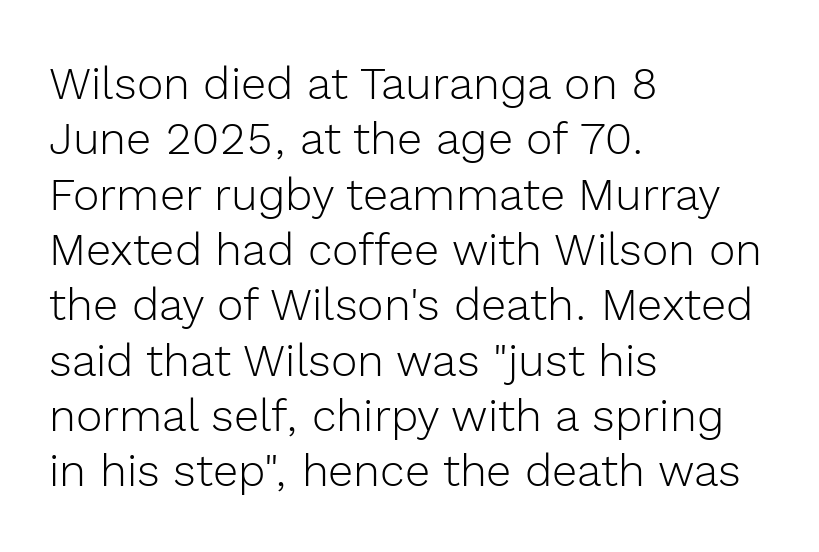
Q: Is the text bold? A: No.
Q: Is the text italic (slanted)? A: No, it is upright.
Q: Is the typeface a serif or a sans-serif typeface? A: Sans-serif.
Q: Is the text underlined? A: No.
Q: How is the paragraph aligned? A: Left-aligned.
Q: Is the spacing between letters normal or unusually wide? A: Normal.
Q: Width (condensed, normal, or wide)? A: Normal.
Q: x-height? A: Medium.
Q: Monospaced? A: No.
